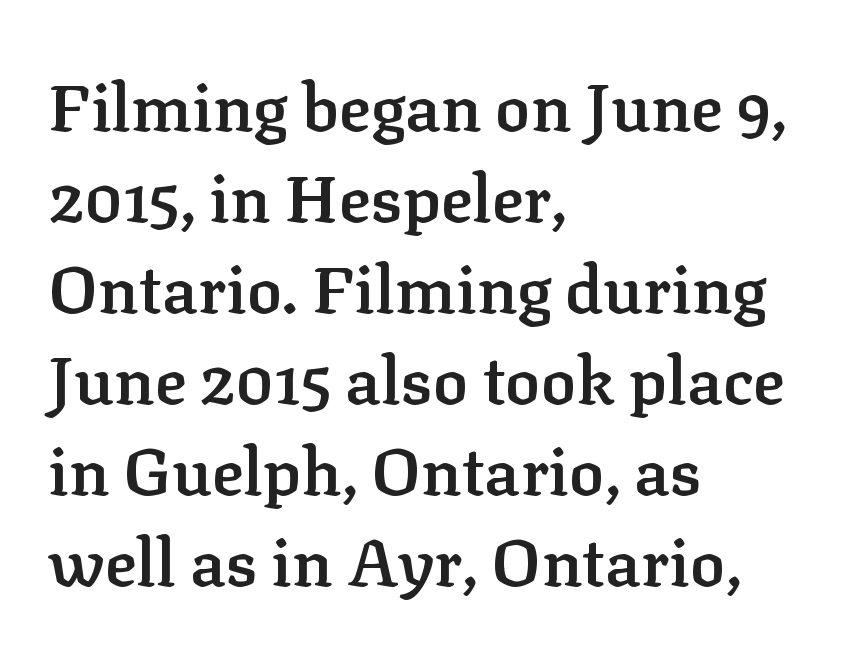
Q: Is the text bold? A: Semi-bold.
Q: Is the text italic (slanted)? A: No, it is upright.
Q: Is the typeface a serif or a sans-serif typeface? A: Serif.
Q: Is the text underlined? A: No.
Q: How is the paragraph aligned? A: Left-aligned.
Q: Is the spacing between letters normal or unusually wide? A: Normal.
Q: Is the spacing between lines tight, normal or loose? A: Normal.
Q: Width (condensed, normal, or wide)? A: Normal.
Q: Stroke contrast? A: Low.
Q: x-height? A: Medium.
Q: Monospaced? A: No.
